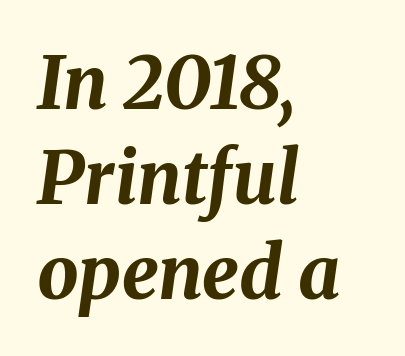
{"italic": "yes", "lean": "right", "slant_degrees": 8, "bold": "yes", "weight": "bold", "width": "normal", "stroke_contrast": "medium", "x_height": "medium", "monospaced": "no", "underline": "no", "align": "left", "line_spacing": "normal", "line_spacing_ratio": 1.3, "letter_spacing": "normal", "letter_spacing_em": 0.0, "glyph_px": 73}
